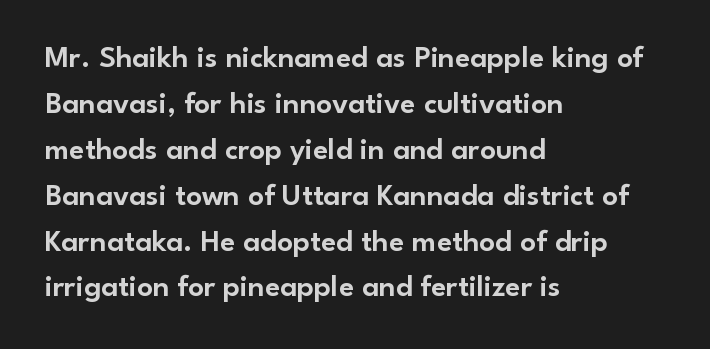
The image shows 31 px sans-serif type, upright; set left-aligned, normal line spacing (1.48x), normal letter spacing, not underlined; low stroke contrast and a small x-height.
